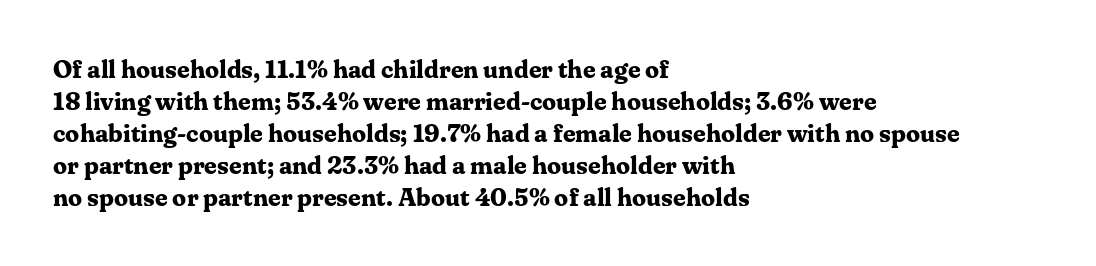
The typesetter chose a ragged-right arrangement here. The line texture is even and compact thanks to regular tracking. Summary of weight: heavy, a full bold. Vertically, the passage feels balanced, rows spaced as you'd expect. In terms of posture, this sample is upright.
